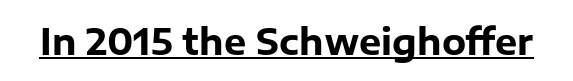
The image shows 35 px heavy sans-serif type, upright; set normal letter spacing, underlined; low stroke contrast and a medium x-height.
